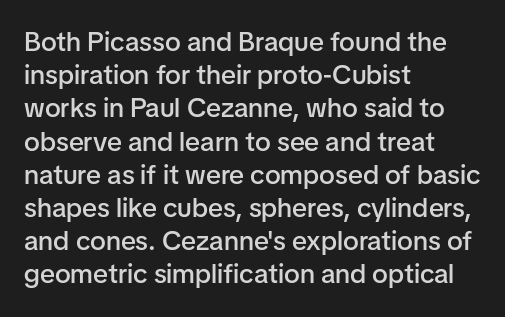
Short and long lines alike share a common starting point at left. The axis of the letterforms is exactly vertical. Plain, unruled lines of type. Caption: semibold face, moderately heavy strokes. How are the letters spaced? Ordinarily, with no added tracking.
